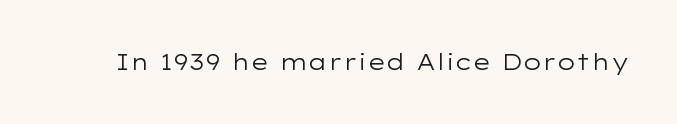
The space directly below the letters is spotless. Quick note: not italic, upright. The line texture is even and compact thanks to regular tracking. These glyphs show unthickened strokes, regular width or finer.
